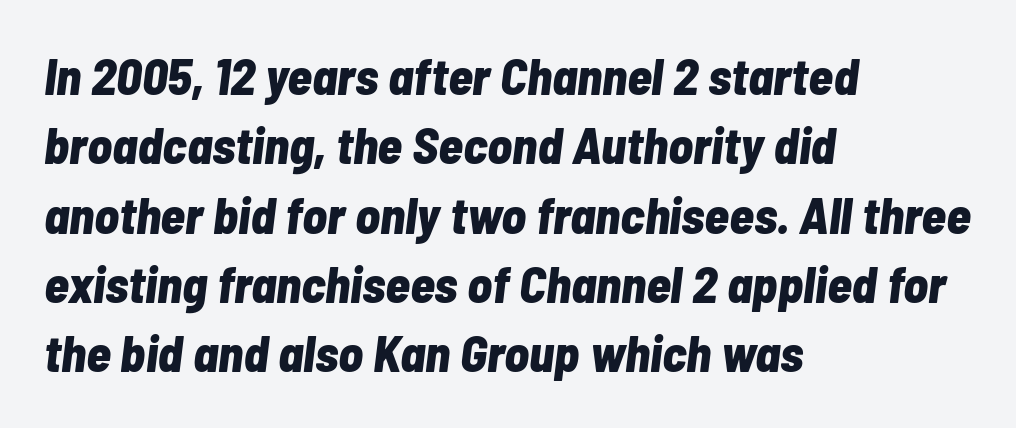
No word sits above an underline. This is heavy type, rendered in bold. In terms of letterspacing, this is plain default setting. Compared with ordinary roman type, these characters are visibly tilted. Evenly set lines give the paragraph a standard silhouette.
